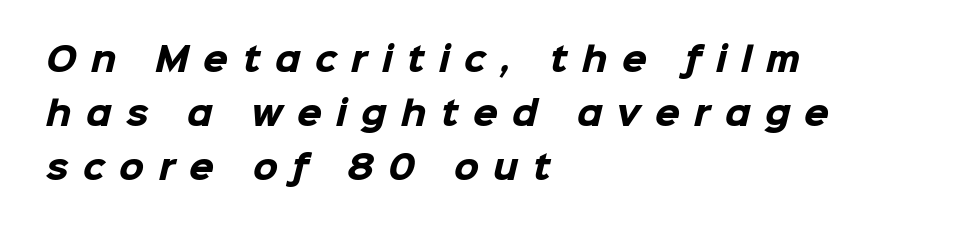
The image shows 32 px heavy sans-serif type; set left-aligned, normal line spacing (1.69x), unusually wide letter spacing (+0.45 em), not underlined; low stroke contrast and a medium x-height.
